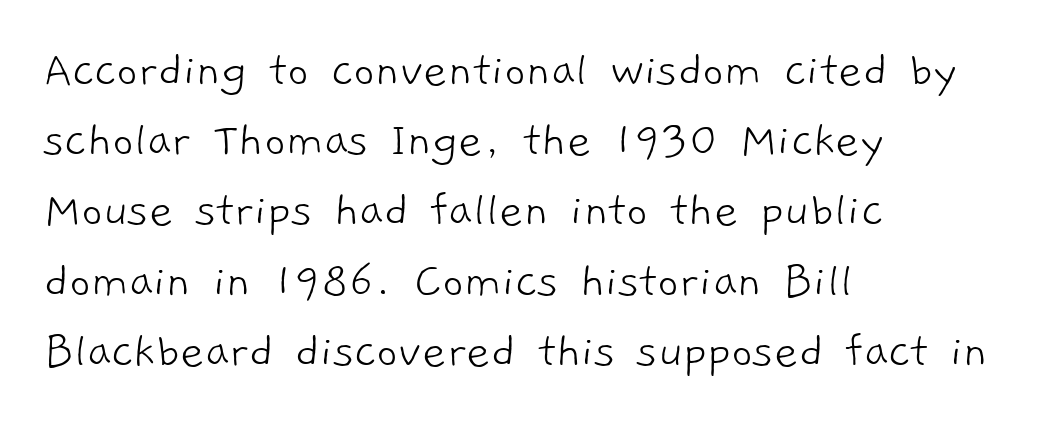
{"serif": "no", "bold": "no", "weight": "light", "width": "normal", "stroke_contrast": "low", "x_height": "medium", "monospaced": "no", "underline": "no", "align": "left", "line_spacing": "normal", "line_spacing_ratio": 1.35, "letter_spacing": "normal", "letter_spacing_em": 0.0, "glyph_px": 52}
